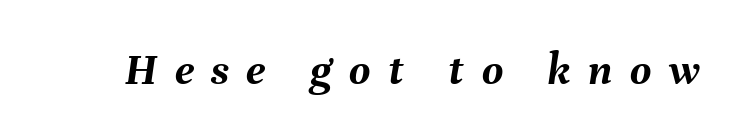
Here the designer chose a conventional face with non-uniform glyph widths. The zone under the glyphs is completely vacant. Designer's note — italics engaged. This sample uses expanded letter spacing, leaving extra air between glyphs.
